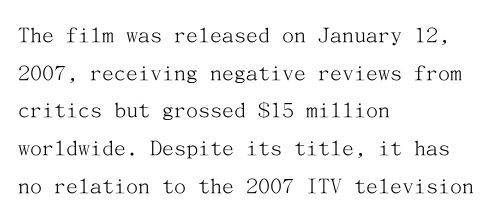
The setting favours the left margin, as ordinary paragraphs usually do. The face looks like a standard text weight, possibly lighter. Each row of text sits above clean, open space. Posture: straight, roman, zero tilt.
